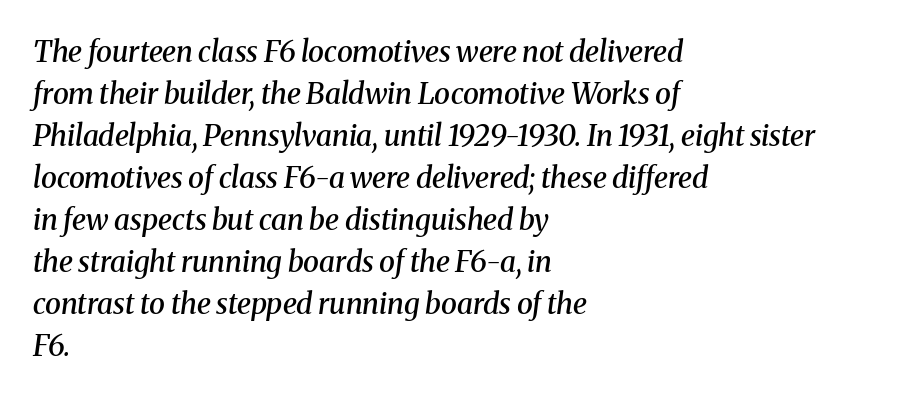
Q: Is the text bold? A: Semi-bold.
Q: Is the text italic (slanted)? A: Yes, it leans right by about 8 degrees.
Q: Is the typeface a serif or a sans-serif typeface? A: Serif.
Q: Is the text underlined? A: No.
Q: How is the paragraph aligned? A: Left-aligned.
Q: Is the spacing between letters normal or unusually wide? A: Normal.
Q: Is the spacing between lines tight, normal or loose? A: Normal.
Q: Width (condensed, normal, or wide)? A: Normal.
Q: Stroke contrast? A: Medium.
Q: x-height? A: Medium.
Q: Monospaced? A: No.
